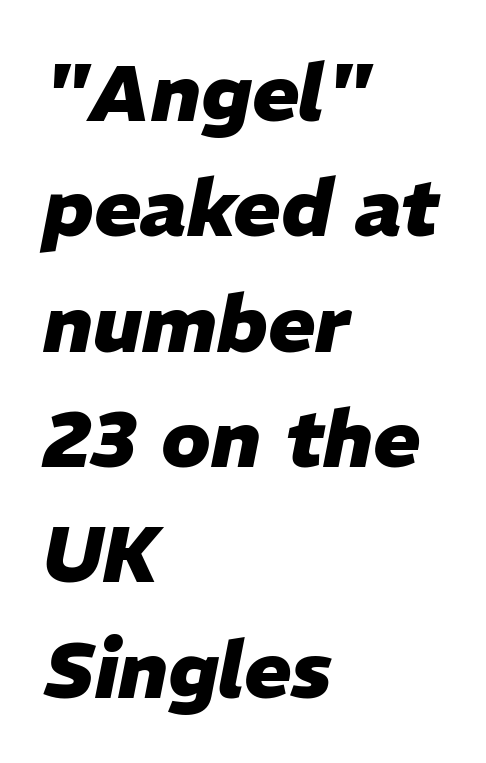
Q: Is the text bold? A: Yes.
Q: Is the text italic (slanted)? A: Yes, it leans right by about 11 degrees.
Q: Is the text underlined? A: No.
Q: How is the paragraph aligned? A: Left-aligned.
Q: Is the spacing between letters normal or unusually wide? A: Normal.
Q: Is the spacing between lines tight, normal or loose? A: Normal.
Q: Width (condensed, normal, or wide)? A: Normal.
Q: Stroke contrast? A: Low.
Q: x-height? A: Medium.
Q: Monospaced? A: No.
